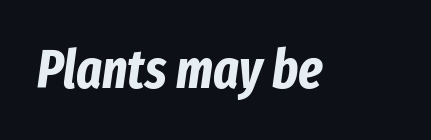
The image shows 54 px bold, condensed type, italic (leaning right); set normal letter spacing, not underlined; low stroke contrast and a medium x-height.
